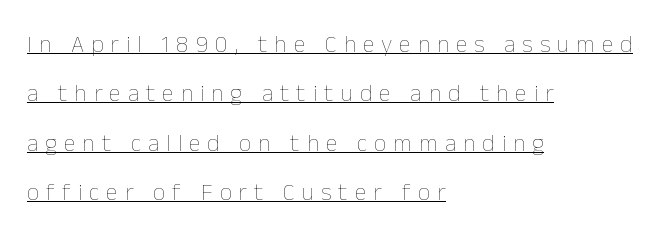
If you drew a ruler down the left edge, every line would touch it. The strokes are not fattened; the text isn't bold. Beneath each row of characters lies a ruled line. Horizontal bands of white between lines are thick stripes. Tall strokes in this sample are plumb rather than angled.
